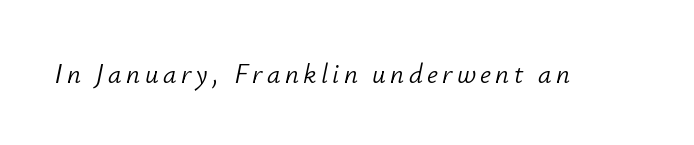
You can tell it's italic because the verticals aren't actually vertical. Lines of text with bare space underneath. The letters look calm and open, with moderate or lighter stems.
